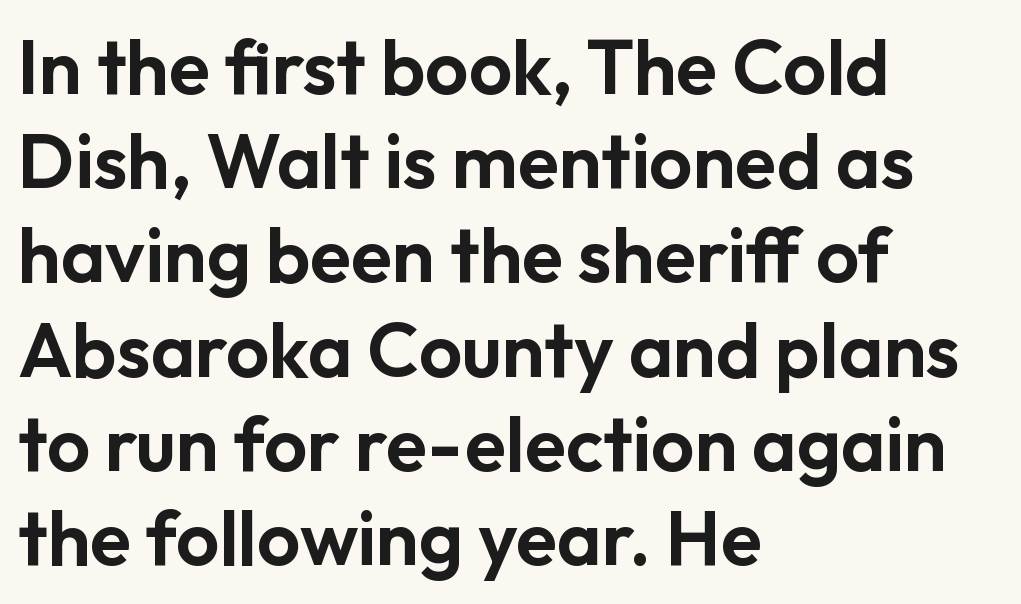
The area under the type is left untouched. This rendering uses left alignment, leaving the right contour irregular. The letters advance in unequal steps, a hallmark of proportional type. Characters follow at the spacing the type designer built in. The text was rendered using a sans face with plain stroke endings. Unlike italic type, these characters show no tilt at all.
